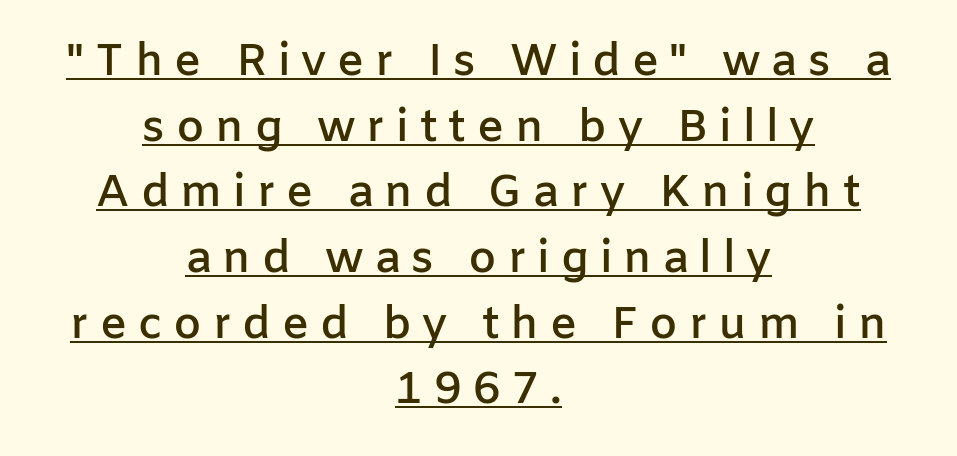
Characters remain perfectly vertical along every line. Compared with an ordinary text face, these strokes are moderately heavier — a semibold. Note: no serifs on the glyphs. Caption: lettering with a line underneath. The letters advance in unequal steps, a hallmark of proportional type.
